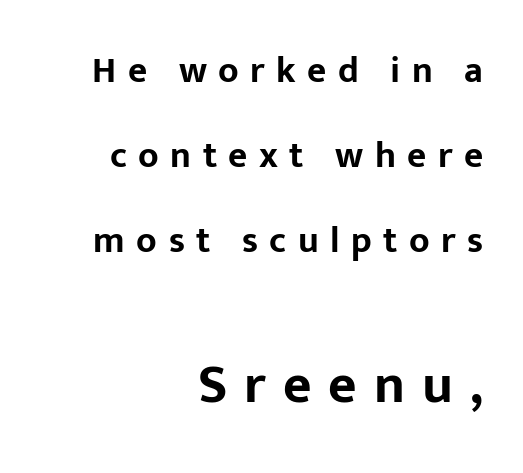
Emphasis by weight is at full strength: bold. Check under the words: just untouched page. Classification — sans serif. Loose tracking; the words dissolve into strings of separated letters. Upright lettering throughout.
